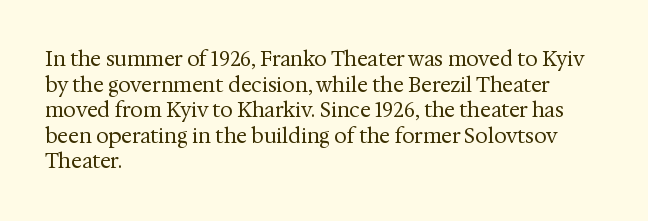
{"italic": "no", "bold": "no", "underline": "no", "align": "left", "line_spacing": "normal", "line_spacing_ratio": 1.28, "letter_spacing": "normal", "letter_spacing_em": 0.0, "glyph_px": 20}
